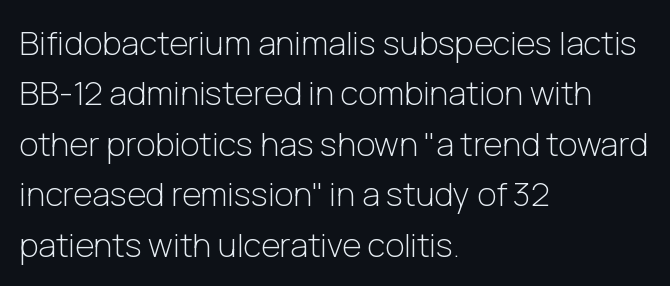
Q: Is the text bold? A: No.
Q: Is the text italic (slanted)? A: No, it is upright.
Q: Is the typeface a serif or a sans-serif typeface? A: Sans-serif.
Q: Is the text underlined? A: No.
Q: How is the paragraph aligned? A: Left-aligned.
Q: Is the spacing between letters normal or unusually wide? A: Normal.
Q: Is the spacing between lines tight, normal or loose? A: Normal.
Q: Width (condensed, normal, or wide)? A: Normal.
Q: Stroke contrast? A: Low.
Q: x-height? A: Medium.
Q: Monospaced? A: No.
